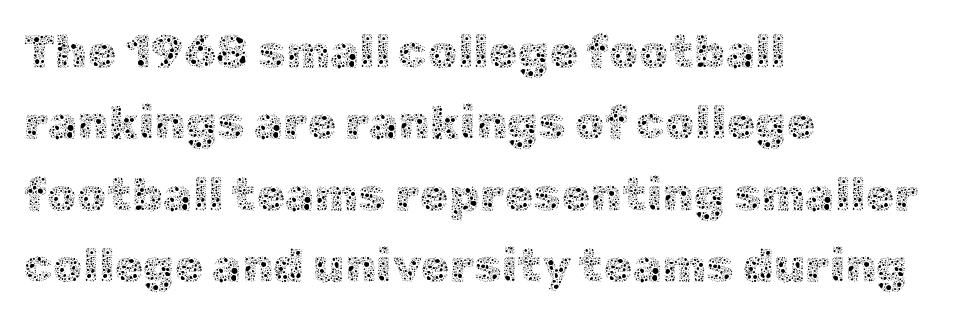
Tall strokes in this sample are plumb rather than angled. Each new line begins a customary step beneath the previous one. Here the designer chose a conventional face with non-uniform glyph widths. The face looks like a standard text weight, possibly lighter. Nobody drew a line under any word here.
